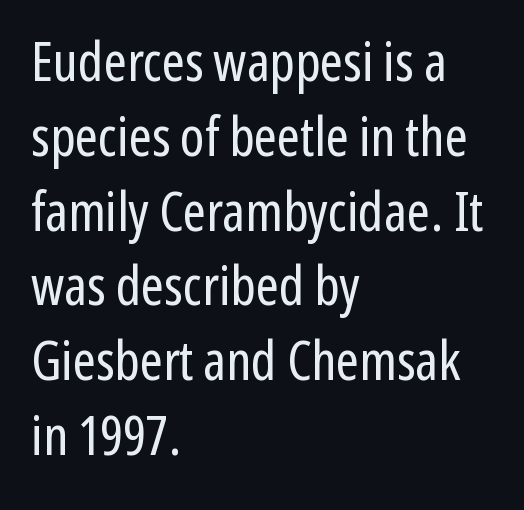
Q: Is the text bold? A: No.
Q: Is the text italic (slanted)? A: No, it is upright.
Q: Is the typeface a serif or a sans-serif typeface? A: Sans-serif.
Q: Is the text underlined? A: No.
Q: How is the paragraph aligned? A: Left-aligned.
Q: Is the spacing between letters normal or unusually wide? A: Normal.
Q: Is the spacing between lines tight, normal or loose? A: Normal.
Q: Width (condensed, normal, or wide)? A: Condensed.
Q: Stroke contrast? A: Low.
Q: x-height? A: Medium.
Q: Monospaced? A: No.
